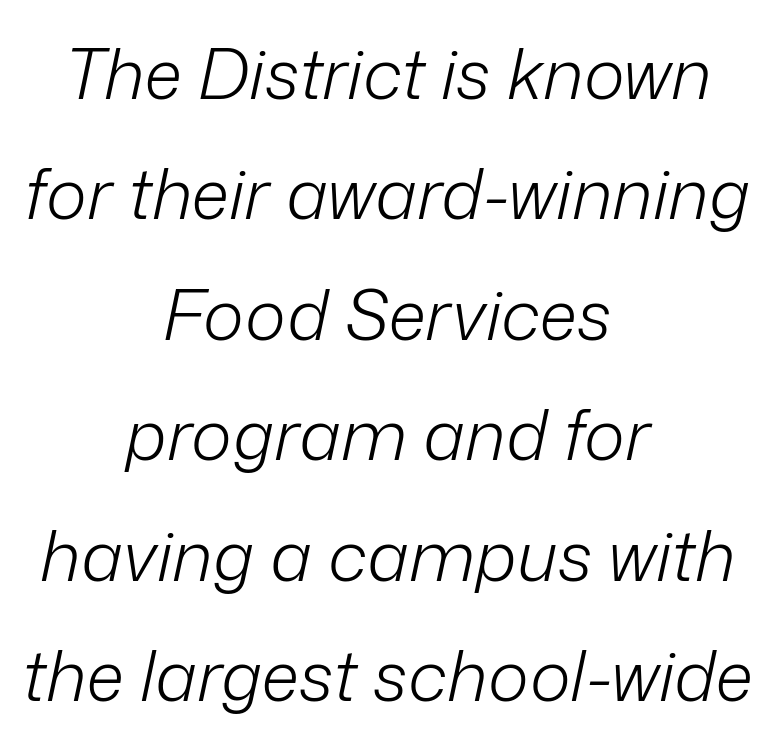
Q: Is the text bold? A: No.
Q: Is the text italic (slanted)? A: Yes, it leans right by about 12 degrees.
Q: Is the text underlined? A: No.
Q: How is the paragraph aligned? A: Centered.
Q: Is the spacing between letters normal or unusually wide? A: Normal.
Q: Width (condensed, normal, or wide)? A: Normal.
Q: Stroke contrast? A: Low.
Q: x-height? A: Medium.
Q: Monospaced? A: No.
